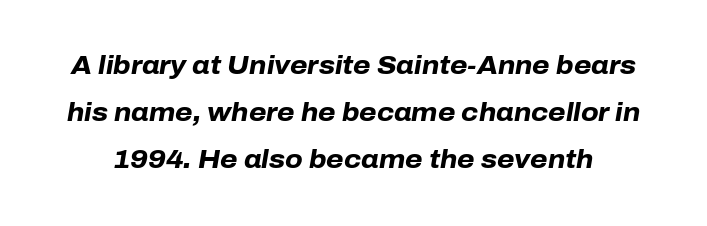
The font is running at its bold setting. Has an underline been added? It has not. Rendered with sloped, italic letterforms. Letter spacing: default.
